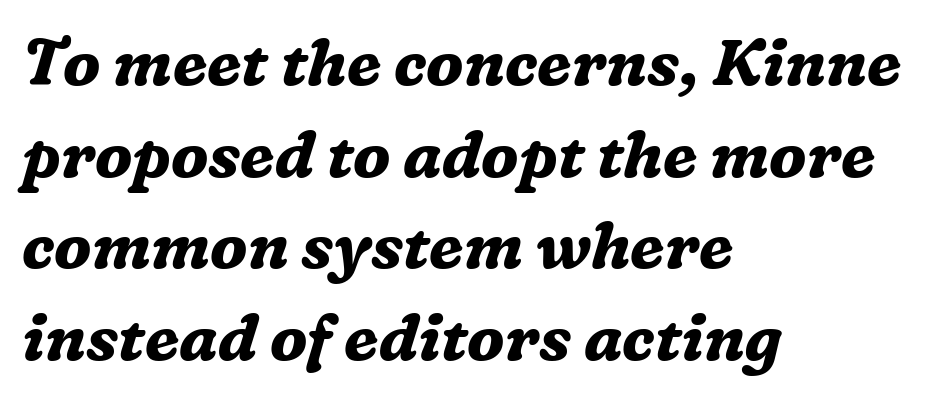
Q: Is the text bold? A: Yes.
Q: Is the text italic (slanted)? A: Yes, it leans right by about 16 degrees.
Q: Is the typeface a serif or a sans-serif typeface? A: Serif.
Q: Is the text underlined? A: No.
Q: How is the paragraph aligned? A: Left-aligned.
Q: Is the spacing between letters normal or unusually wide? A: Normal.
Q: Is the spacing between lines tight, normal or loose? A: Normal.
Q: Width (condensed, normal, or wide)? A: Normal.
Q: Stroke contrast? A: Medium.
Q: x-height? A: Medium.
Q: Monospaced? A: No.
